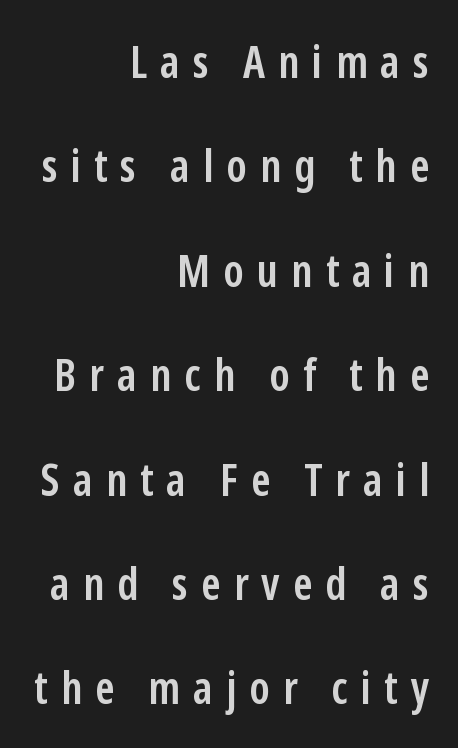
{"serif": "no", "italic": "no", "bold": "semi", "weight": "semibold", "width": "condensed", "stroke_contrast": "low", "x_height": "medium", "monospaced": "no", "underline": "no", "align": "right", "line_spacing": "loose", "line_spacing_ratio": 2.32, "letter_spacing": "wide", "letter_spacing_em": 0.29, "glyph_px": 45}
